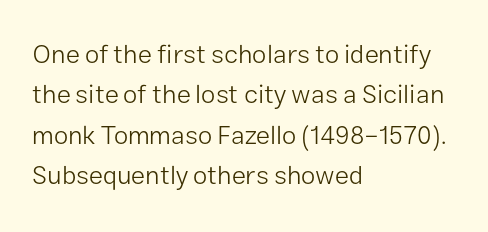
Q: Is the text bold? A: No.
Q: Is the text italic (slanted)? A: No, it is upright.
Q: Is the text underlined? A: No.
Q: How is the paragraph aligned? A: Left-aligned.
Q: Is the spacing between letters normal or unusually wide? A: Normal.
Q: Is the spacing between lines tight, normal or loose? A: Normal.
